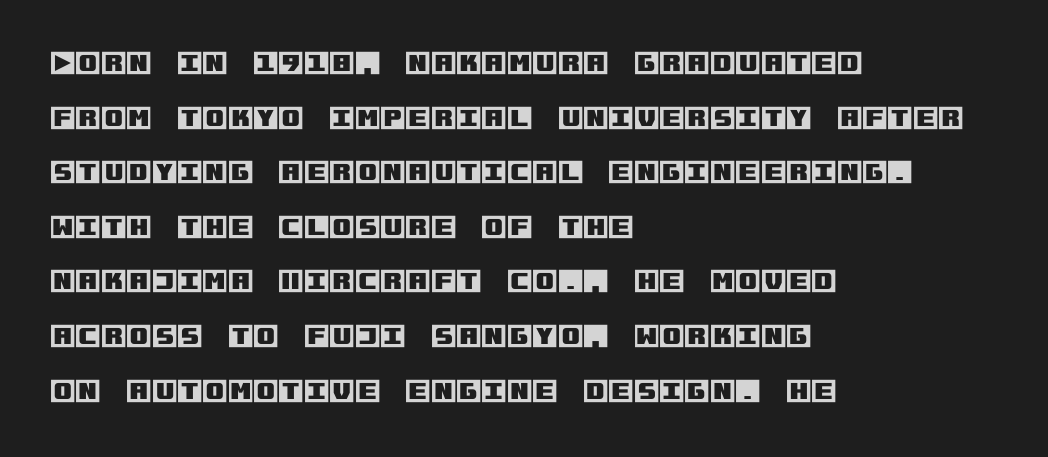
The image shows 26 px text type, upright; set left-aligned, loose line spacing (2.1x), normal letter spacing, not underlined.
